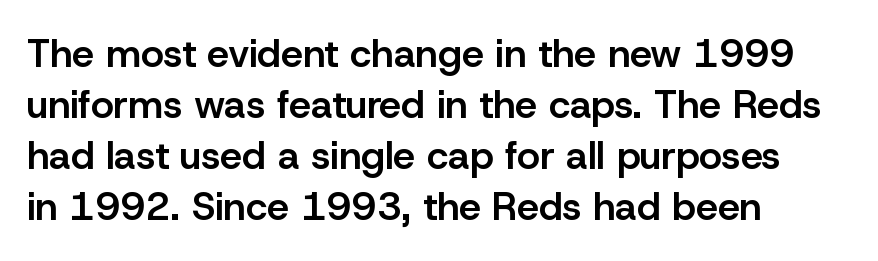
Q: Is the text bold? A: Semi-bold.
Q: Is the text italic (slanted)? A: No, it is upright.
Q: Is the typeface a serif or a sans-serif typeface? A: Sans-serif.
Q: Is the text underlined? A: No.
Q: How is the paragraph aligned? A: Left-aligned.
Q: Is the spacing between letters normal or unusually wide? A: Normal.
Q: Is the spacing between lines tight, normal or loose? A: Normal.
Q: Width (condensed, normal, or wide)? A: Normal.
Q: Stroke contrast? A: Low.
Q: x-height? A: Medium.
Q: Monospaced? A: No.
